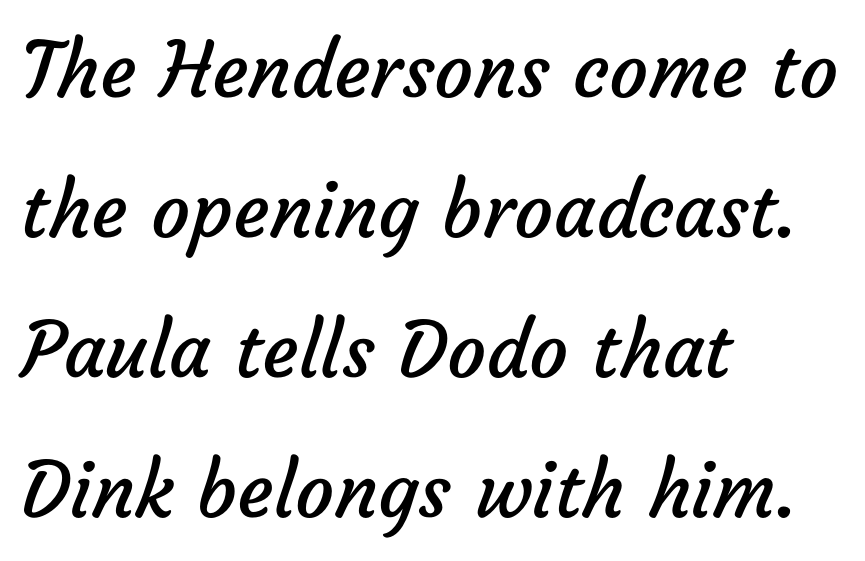
Q: Is the text bold? A: No.
Q: Is the typeface a serif or a sans-serif typeface? A: Sans-serif.
Q: Is the text underlined? A: No.
Q: How is the paragraph aligned? A: Left-aligned.
Q: Is the spacing between letters normal or unusually wide? A: Normal.
Q: Width (condensed, normal, or wide)? A: Normal.
Q: Stroke contrast? A: Low.
Q: x-height? A: Medium.
Q: Monospaced? A: No.
